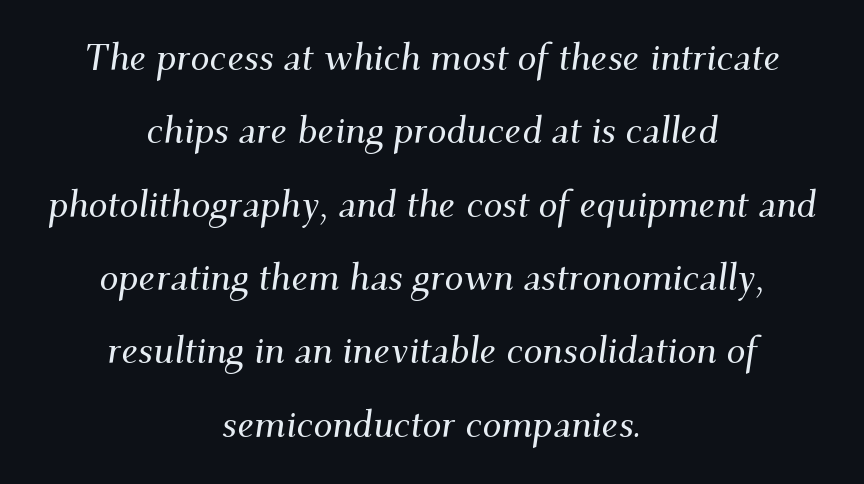
No extra tracking has been applied to these lines. You could fit nearly another row in the gap between these rows. The baseline area is clear. These lines stack symmetrically, like a column narrowing and widening about its center.
